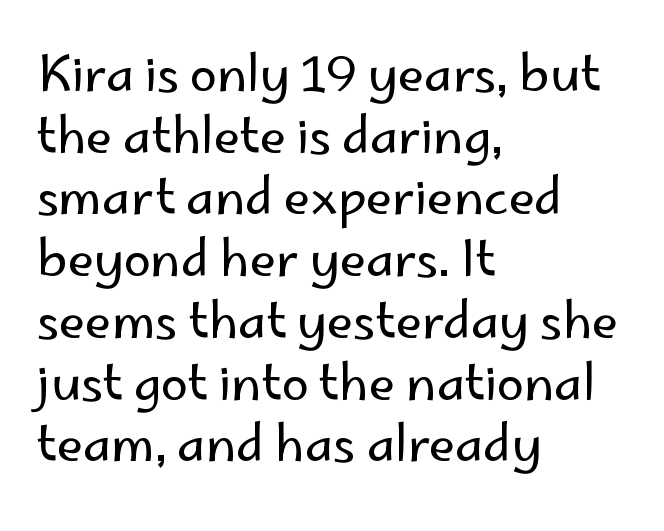
Summary of vertical rhythm: regular, with standard interline spacing. Is this a fixed-width face? No — the glyphs have proportional, varying widths. Every character sits straight up, as roman type does. Each row of text sits above clean, open space. Weight: regular or lighter.
